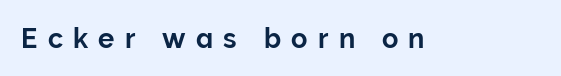
{"italic": "no", "underline": "no", "letter_spacing": "wide", "letter_spacing_em": 0.38, "glyph_px": 27}
